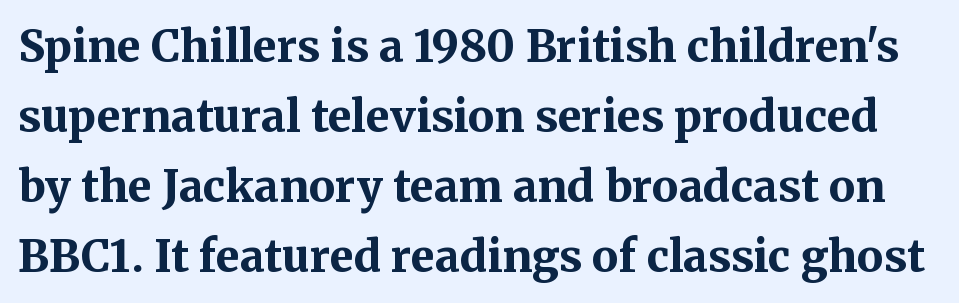
{"serif": "yes", "italic": "no", "bold": "yes", "weight": "bold", "width": "normal", "stroke_contrast": "medium", "x_height": "medium", "monospaced": "no", "underline": "no", "line_spacing": "normal", "line_spacing_ratio": 1.59, "letter_spacing": "normal", "letter_spacing_em": 0.0, "glyph_px": 44}
